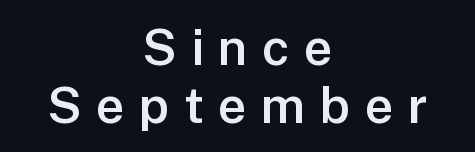
Where is the straight margin? There isn't one; the lines are centered. The letters stand straight up with perfectly vertical stems. Note: no serifs on the glyphs. How are the letters spaced? Widely, with obvious added tracking. The font is running at a semibold setting, under full bold. Clear beneath every line of the passage.
